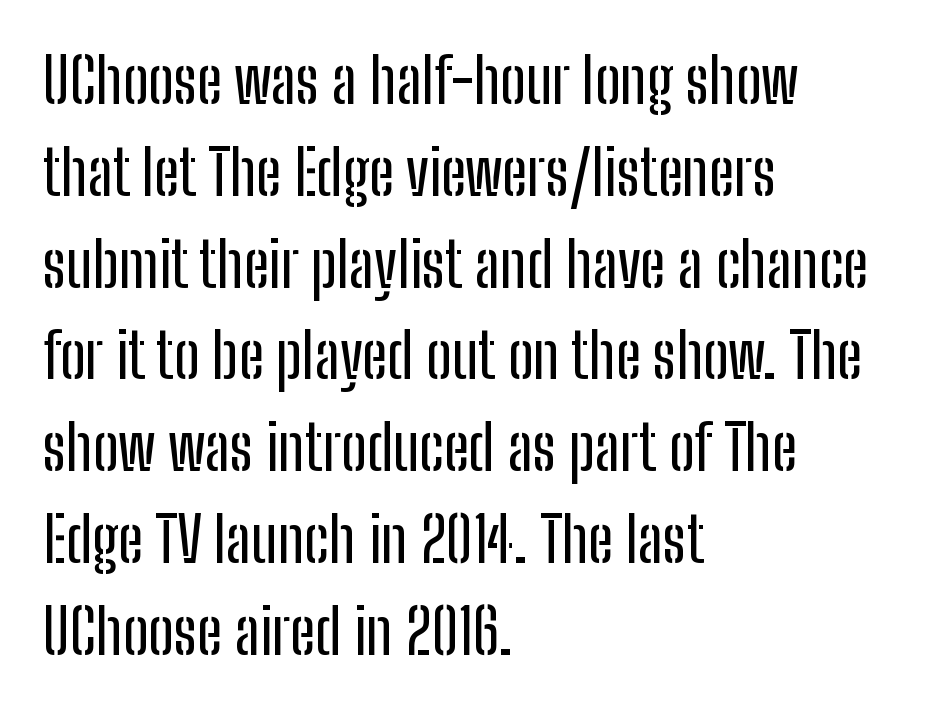
{"serif": "no", "italic": "no", "width": "condensed", "stroke_contrast": "low", "x_height": "medium", "monospaced": "no", "underline": "no", "align": "left", "line_spacing": "normal", "line_spacing_ratio": 1.48, "letter_spacing": "normal", "letter_spacing_em": 0.0, "glyph_px": 62}
